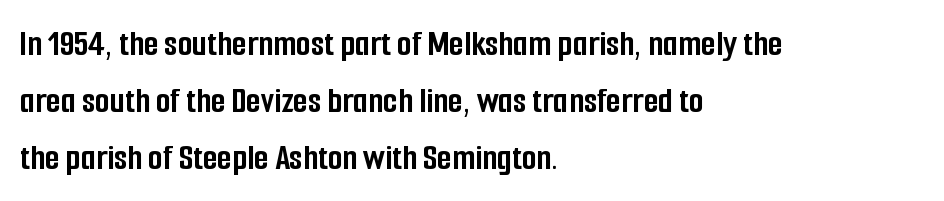
{"serif": "no", "italic": "no", "bold": "yes", "weight": "semibold", "width": "condensed", "stroke_contrast": "low", "x_height": "medium", "monospaced": "no", "underline": "no", "align": "left", "line_spacing": "normal", "line_spacing_ratio": 1.5, "letter_spacing": "normal", "letter_spacing_em": 0.0, "glyph_px": 38}
